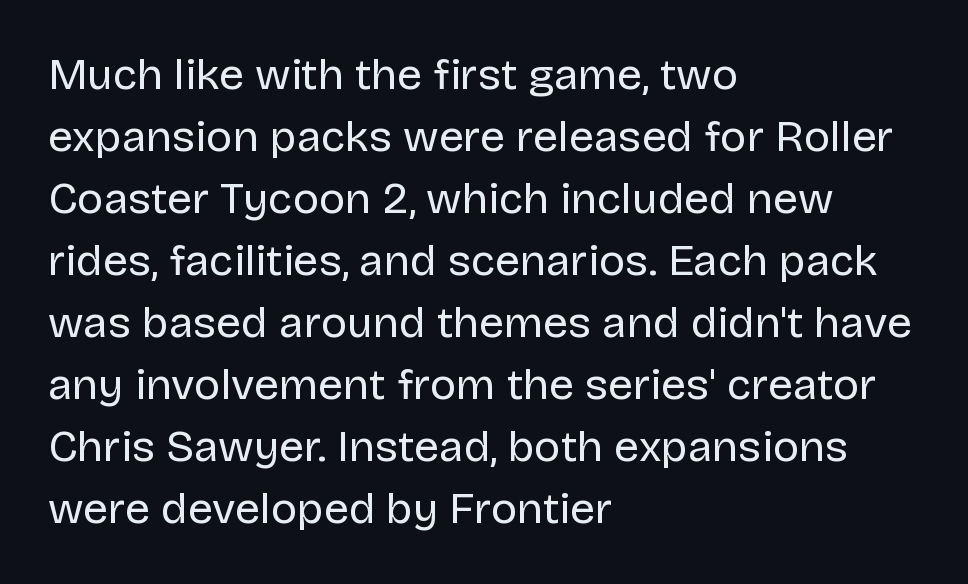
Is the type heavy? It reads as light-to-regular instead. The letters sit at their default tracking, neither squeezed nor spread. Honestly, there is no underline to notice here at all. Font category for this specimen: sans-serif.
